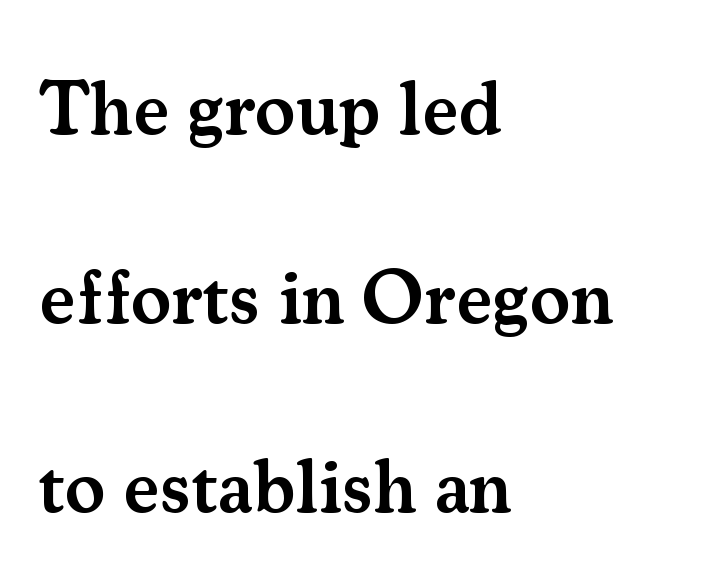
{"serif": "yes", "italic": "no", "bold": "semi", "weight": "semibold", "width": "normal", "stroke_contrast": "medium", "x_height": "small", "monospaced": "no", "underline": "no", "align": "left", "line_spacing": "loose", "line_spacing_ratio": 2.49, "letter_spacing": "normal", "letter_spacing_em": 0.0, "glyph_px": 76}
